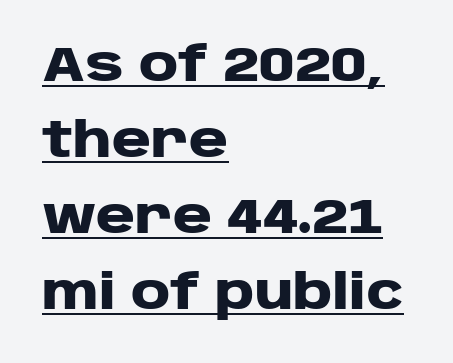
{"serif": "no", "italic": "no", "bold": "yes", "weight": "heavy", "width": "wide", "stroke_contrast": "low", "x_height": "large", "monospaced": "no", "underline": "yes", "align": "left", "line_spacing": "normal", "line_spacing_ratio": 1.58, "letter_spacing": "normal", "letter_spacing_em": 0.0, "glyph_px": 48}
